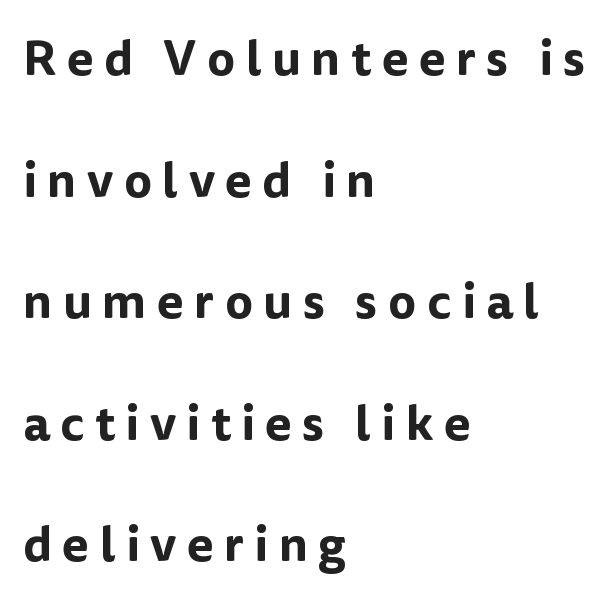
A typesetter would call this leading open, well beyond the default. Check under the words: just untouched page. Examine the stroke ends and you'll find no serifs. The letterforms stand isolated, each surrounded by extra space. Think of a printed novel: that variable character pitch is what you see here.
